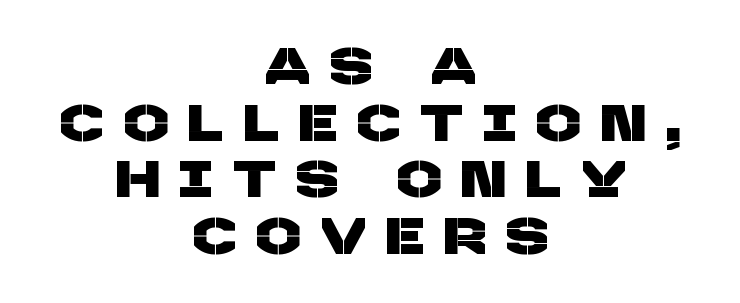
The image shows 52 px sans-serif type; set centered, tight line spacing (1.09x), unusually wide letter spacing (+0.41 em), not underlined; low stroke contrast and a large x-height.
